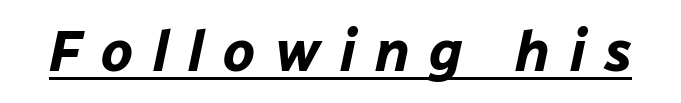
The glyphs are accompanied by a horizontal stroke just below them. The passage shown is emphatically bold. Does extra space separate the letters? Yes, quite a lot of it. The glyphs look as if they've been sheared to an angle. The rendering uses natural spacing where letterforms have individual widths.
